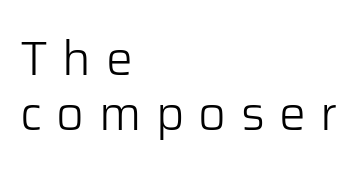
Q: Is the text bold? A: No.
Q: Is the text italic (slanted)? A: No, it is upright.
Q: Is the typeface a serif or a sans-serif typeface? A: Sans-serif.
Q: Is the text underlined? A: No.
Q: How is the paragraph aligned? A: Left-aligned.
Q: Is the spacing between letters normal or unusually wide? A: Unusually wide.
Q: Is the spacing between lines tight, normal or loose? A: Tight.
Q: Width (condensed, normal, or wide)? A: Normal.
Q: Stroke contrast? A: Low.
Q: x-height? A: Medium.
Q: Monospaced? A: No.
